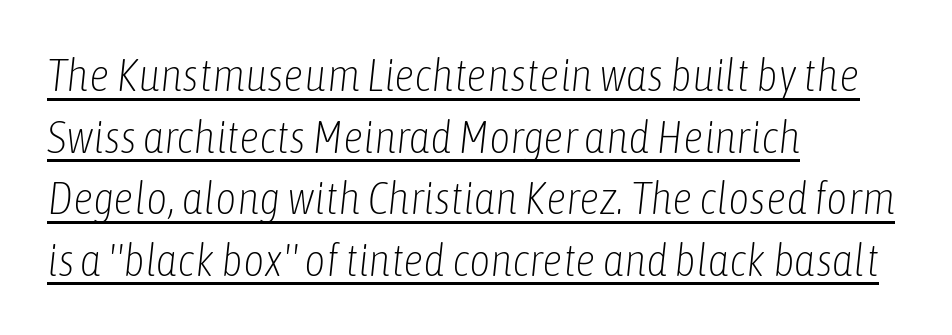
The image shows 46 px light, condensed type, italic (leaning right); set left-aligned, normal line spacing (1.34x), normal letter spacing, underlined; low stroke contrast and a medium x-height.
